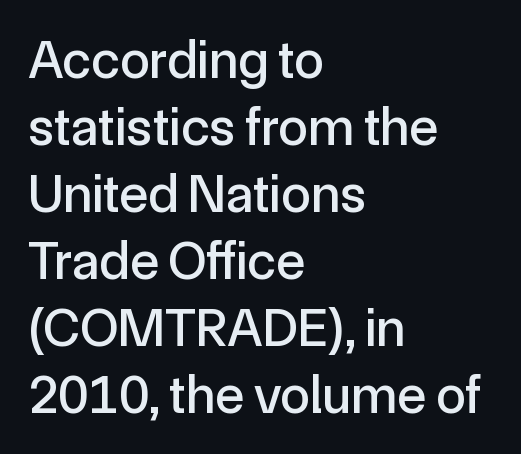
{"serif": "no", "italic": "no", "width": "normal", "x_height": "medium", "monospaced": "no", "underline": "no", "align": "left", "line_spacing_ratio": 1.24, "letter_spacing": "normal", "letter_spacing_em": 0.0, "glyph_px": 54}
